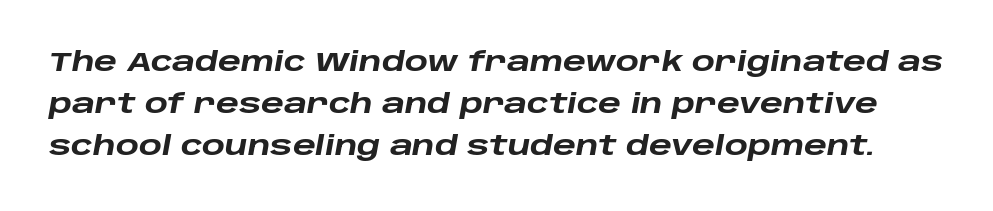
Type without underlining. How heavy is the stroke? Heavy — this is a bold. Looking at the ascenders, they clearly lean. You could call the tracking neutral — neither tight nor loose. The line-height multiplier appears to be the usual default.
